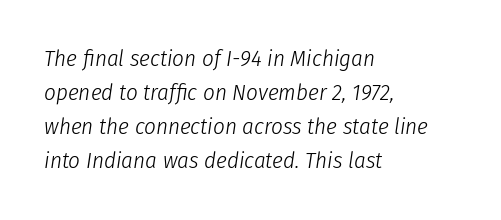
The strokes are not fattened; the text isn't bold. Style check: oblique. Students, observe: this is what conventionally led text looks like. Every row of glyphs begins at an identical x-position on the left.
